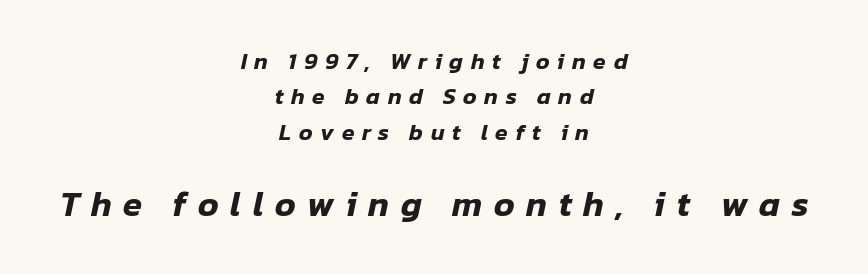
{"italic": "yes", "lean": "right", "slant_degrees": 12, "width": "normal", "stroke_contrast": "low", "x_height": "medium", "monospaced": "no", "underline": "no", "align": "center", "line_spacing": "normal", "line_spacing_ratio": 1.54, "letter_spacing": "wide", "letter_spacing_em": 0.33, "larger_block": "second", "size_ratio": 1.52, "glyph_px": 35}
